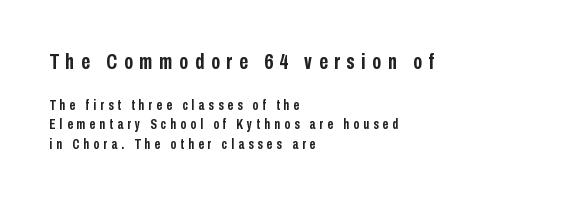
The image shows 22 px bold type, upright; set left-aligned, normal line spacing (1.38x), unusually wide letter spacing (+0.3 em), not underlined; the first (top) block is 1.57x larger.
